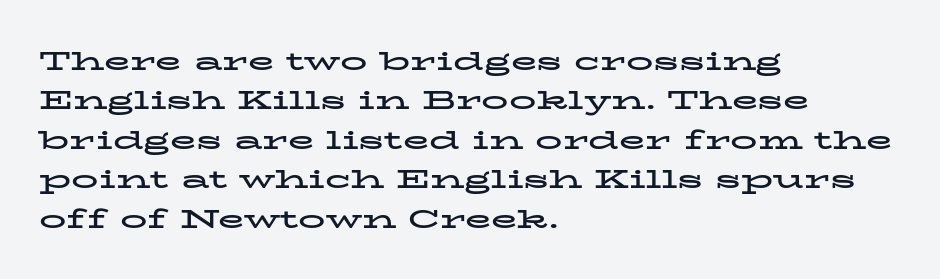
The line texture is even and compact thanks to regular tracking. Notice how the passage keeps a crisp vertical edge on the left only. Rendered with straight, roman letterforms. A bare baseline throughout the passage. One glance says typical: line gaps are just what's usual.
